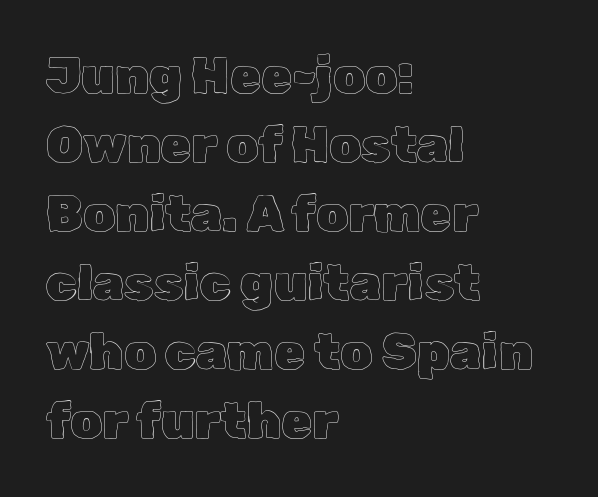
The image shows 50 px text type, upright; set left-aligned, normal line spacing (1.38x), normal letter spacing, not underlined; a medium x-height.
